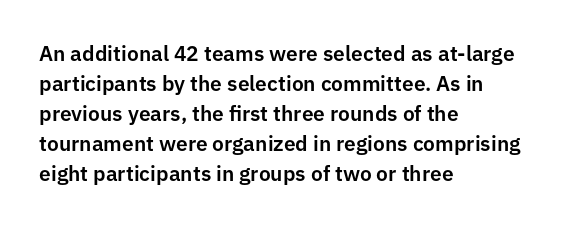
{"italic": "no", "underline": "no", "align": "left", "line_spacing": "normal", "line_spacing_ratio": 1.43, "letter_spacing": "normal", "letter_spacing_em": 0.0, "glyph_px": 21}
